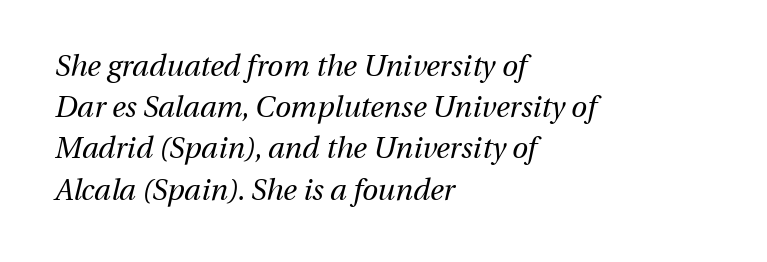
{"italic": "yes", "lean": "right", "slant_degrees": 13, "bold": "no", "weight": "regular", "width": "normal", "stroke_contrast": "medium", "x_height": "medium", "monospaced": "no", "underline": "no", "align": "left", "line_spacing": "normal", "line_spacing_ratio": 1.42, "letter_spacing": "normal", "letter_spacing_em": 0.0, "glyph_px": 29}
